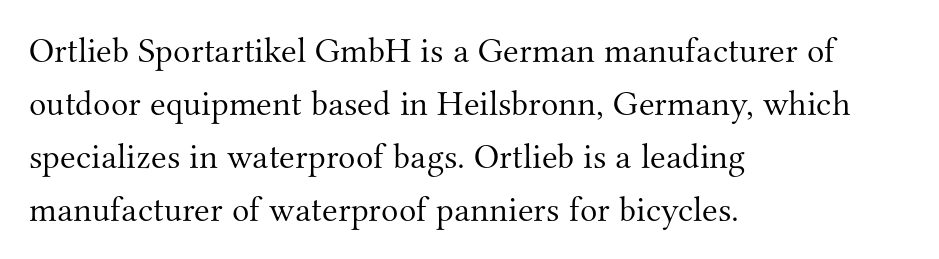
The image shows 36 px light serif type, upright; set left-aligned, normal line spacing (1.47x), normal letter spacing, not underlined; medium stroke contrast and a small x-height.
